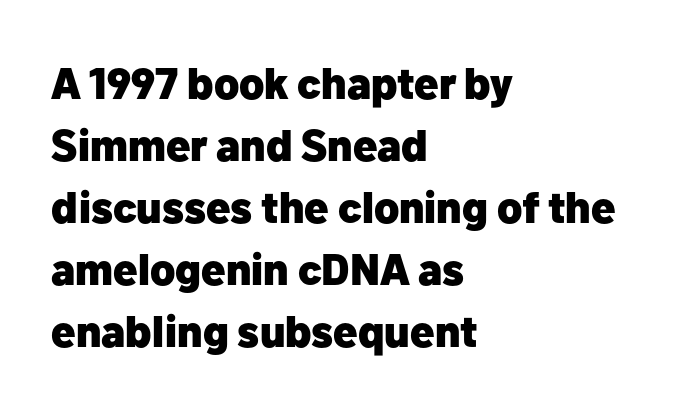
The image shows 44 px heavy sans-serif type, upright; set left-aligned, normal line spacing (1.41x), normal letter spacing, not underlined; low stroke contrast and a medium x-height.
